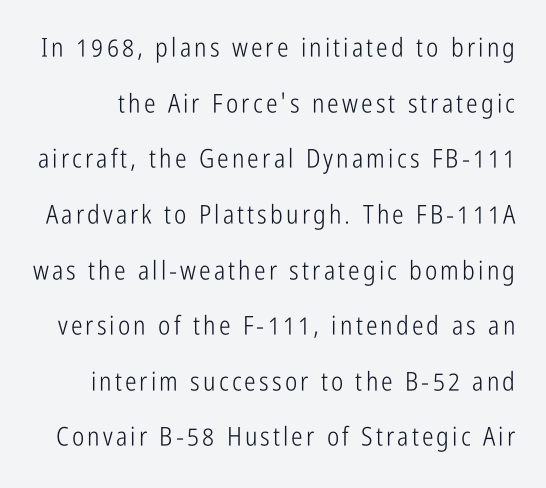
Q: Is the text bold? A: No.
Q: Is the text italic (slanted)? A: No, it is upright.
Q: Is the text underlined? A: No.
Q: Is the spacing between lines tight, normal or loose? A: Loose.
